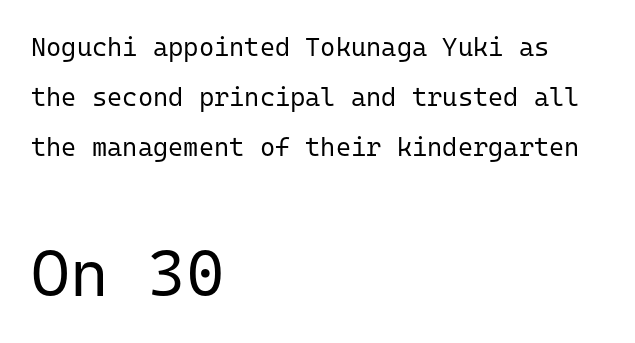
Q: Is the text bold? A: No.
Q: Is the text italic (slanted)? A: No, it is upright.
Q: Is the typeface a serif or a sans-serif typeface? A: Sans-serif.
Q: Is the text underlined? A: No.
Q: How is the paragraph aligned? A: Left-aligned.
Q: Is the spacing between letters normal or unusually wide? A: Normal.
Q: Is the spacing between lines tight, normal or loose? A: Loose.
Q: Which block of text is set in a larger size, the first (top) or the second (bottom)? A: The second (bottom) one.
Q: Width (condensed, normal, or wide)? A: Normal.
Q: Stroke contrast? A: Low.
Q: x-height? A: Medium.
Q: Monospaced? A: Yes.
